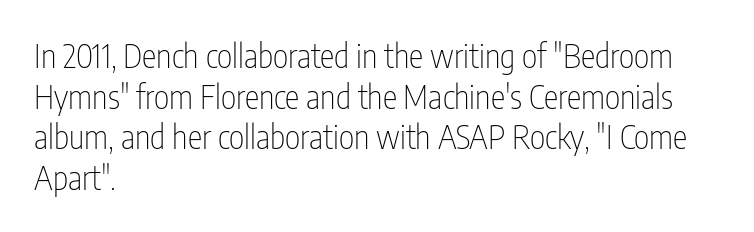
{"serif": "no", "italic": "no", "bold": "no", "weight": "thin", "width": "condensed", "stroke_contrast": "low", "x_height": "medium", "monospaced": "no", "underline": "no", "align": "left", "line_spacing_ratio": 1.23, "letter_spacing": "normal", "letter_spacing_em": 0.0, "glyph_px": 33}
